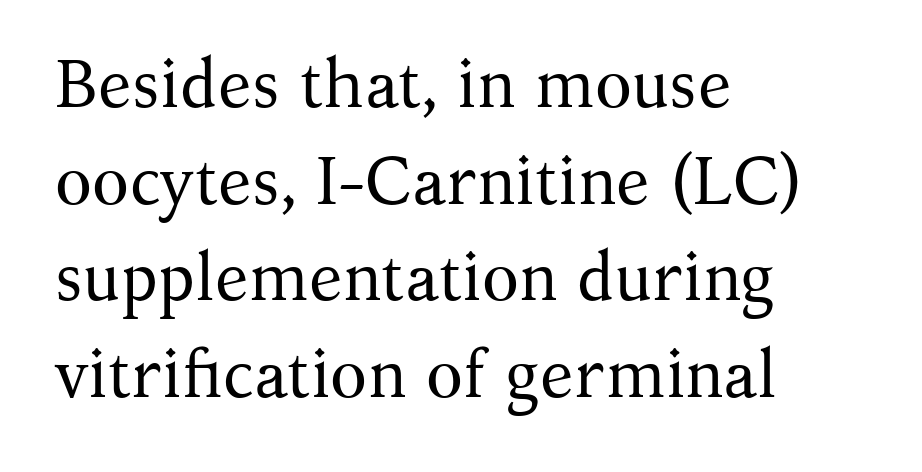
The image shows 68 px regular-weight serif type, upright; set left-aligned, normal line spacing (1.42x), normal letter spacing, not underlined; medium stroke contrast and a medium x-height.
